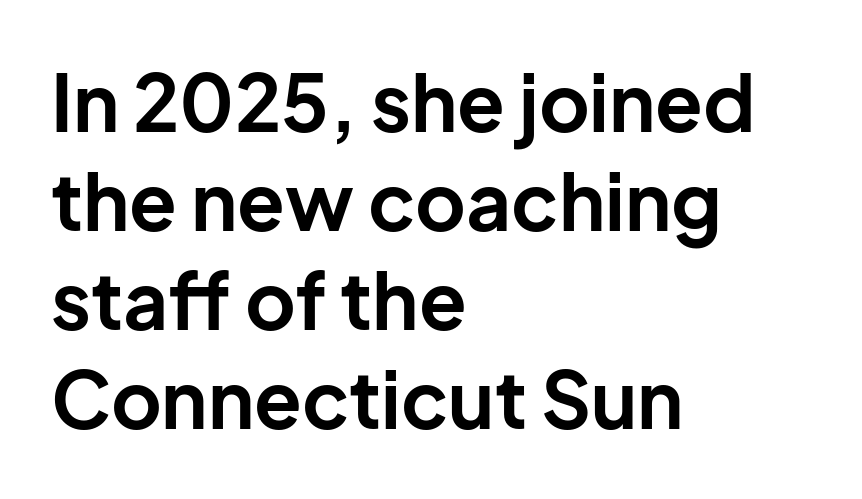
{"serif": "no", "italic": "no", "bold": "yes", "weight": "bold", "width": "normal", "stroke_contrast": "low", "x_height": "medium", "monospaced": "no", "underline": "no", "align": "left", "line_spacing": "normal", "line_spacing_ratio": 1.27, "letter_spacing": "normal", "letter_spacing_em": 0.0, "glyph_px": 78}
